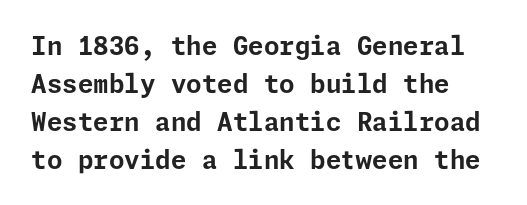
The image shows 25 px bold type, upright; set normal line spacing (1.52x), normal letter spacing, not underlined.
